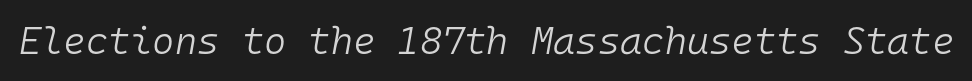
Q: Is the text bold? A: No.
Q: Is the text italic (slanted)? A: Yes, it leans right by about 10 degrees.
Q: Is the text underlined? A: No.
Q: Is the spacing between letters normal or unusually wide? A: Normal.
Q: Width (condensed, normal, or wide)? A: Normal.
Q: Stroke contrast? A: Low.
Q: x-height? A: Medium.
Q: Monospaced? A: Yes.
